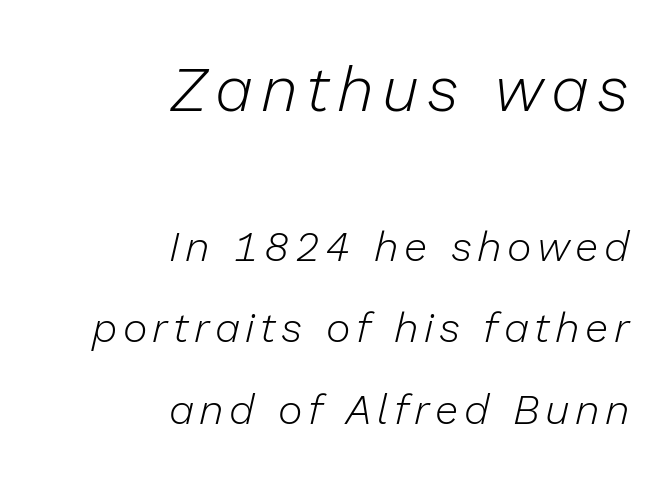
{"italic": "yes", "lean": "right", "slant_degrees": 13, "bold": "no", "weight": "light", "width": "normal", "stroke_contrast": "low", "x_height": "medium", "monospaced": "no", "underline": "no", "align": "right", "line_spacing": "loose", "line_spacing_ratio": 1.94, "larger_block": "first", "size_ratio": 1.5, "glyph_px": 63}
